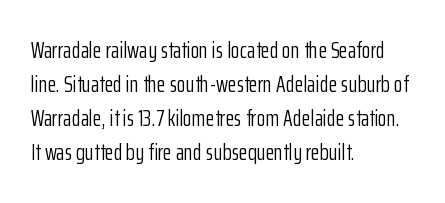
Q: Is the text bold? A: No.
Q: Is the text italic (slanted)? A: No, it is upright.
Q: Is the text underlined? A: No.
Q: How is the paragraph aligned? A: Left-aligned.
Q: Is the spacing between letters normal or unusually wide? A: Normal.
Q: Is the spacing between lines tight, normal or loose? A: Normal.
